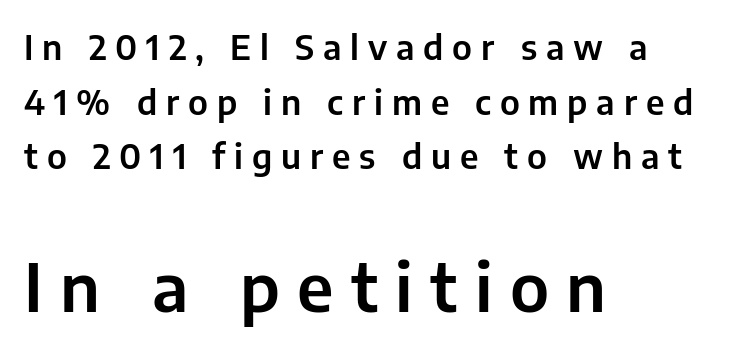
Q: Is the text italic (slanted)? A: No, it is upright.
Q: Is the typeface a serif or a sans-serif typeface? A: Sans-serif.
Q: Is the text underlined? A: No.
Q: How is the paragraph aligned? A: Left-aligned.
Q: Is the spacing between letters normal or unusually wide? A: Unusually wide.
Q: Is the spacing between lines tight, normal or loose? A: Normal.
Q: Which block of text is set in a larger size, the first (top) or the second (bottom)? A: The second (bottom) one.
Q: Width (condensed, normal, or wide)? A: Normal.
Q: Stroke contrast? A: Low.
Q: x-height? A: Medium.
Q: Monospaced? A: No.
